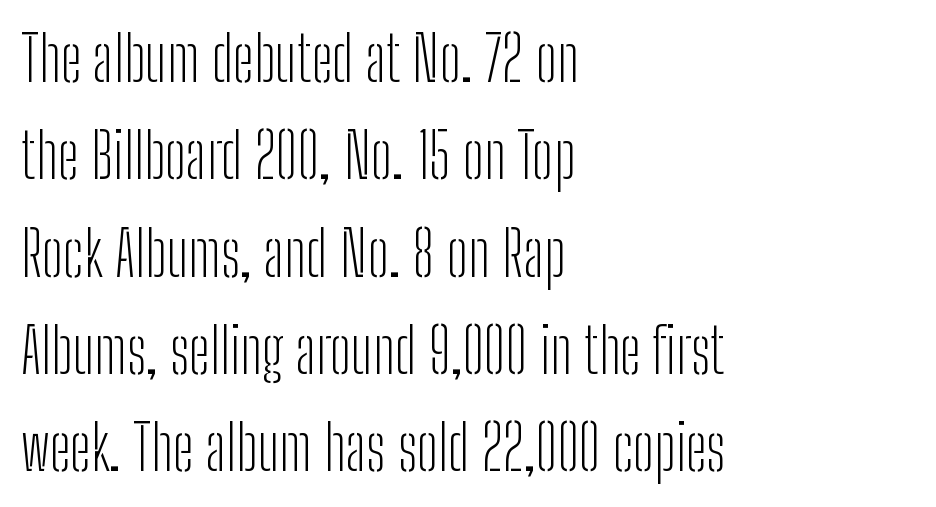
Does the lettering tilt? It doesn't — this is upright. Leading: standard. Each letter keeps its own natural width here, so spacing adapts to shape. No letter is thick-stroked: the sample isn't bold. Typographically, this falls in the sans-serif category. Anything drawn beneath the words? Only blank space.
